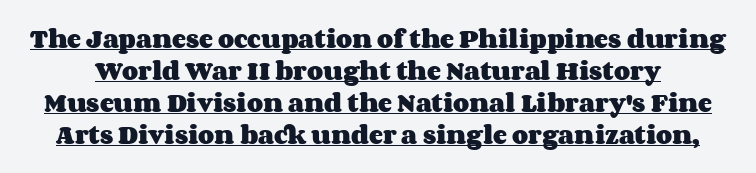
The image shows 21 px bold type, upright; set normal line spacing (1.52x), normal letter spacing, underlined.
